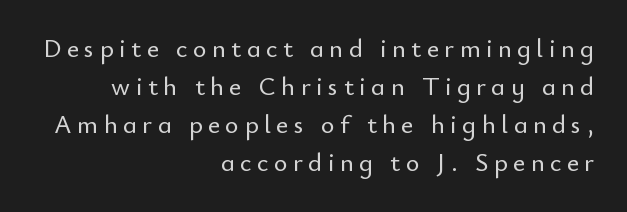
This is roman type, the default non-slanted kind. Nobody drew a line under any word here. A student would call this right alignment; a typographer would say flush right, rag left. The rendering inserts visible extra space after every character. Quick note: interline space is typical.
